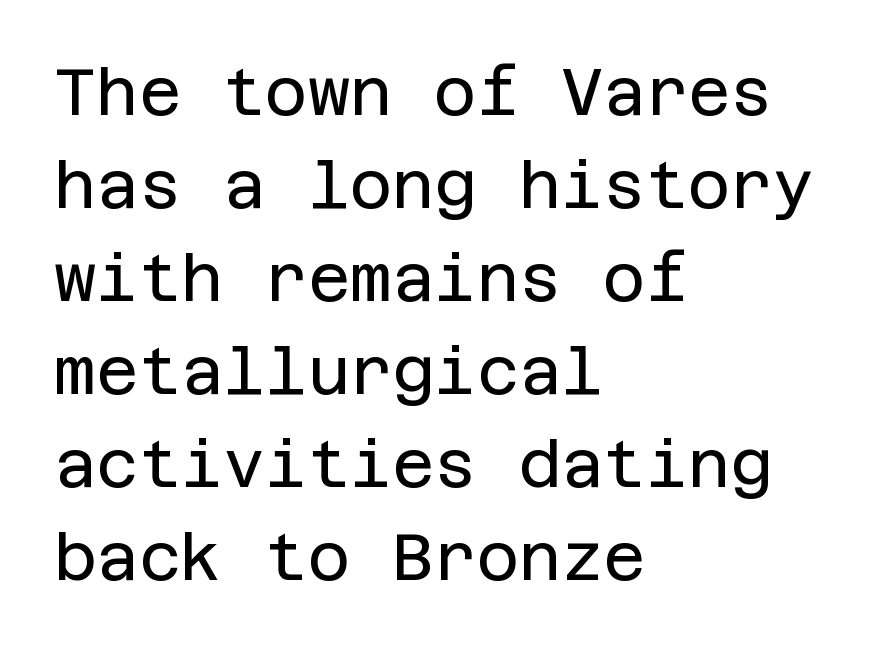
The font sits on the lighter half of the weight spectrum, regular included. The face used here is rendered with its standard letterfit. This is roman type, the default non-slanted kind. Vertical spacing — default.
